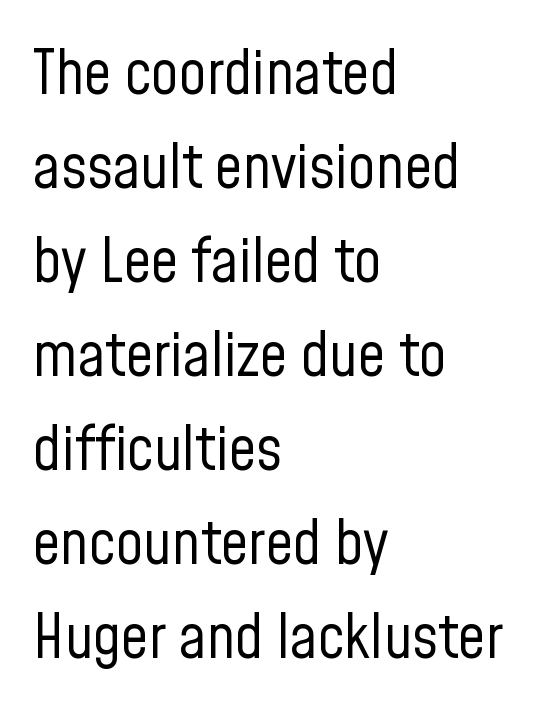
Vertically, the passage feels balanced, rows spaced as you'd expect. The rag falls on the right side of this text block. Weight: not bold — regular or lighter. The passage shown is typed in a proportional face where columns would drift.
